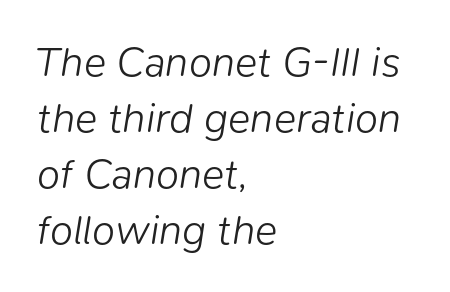
The image shows 42 px light type, italic (leaning right); set left-aligned, normal line spacing (1.33x), normal letter spacing, not underlined; low stroke contrast and a medium x-height.
